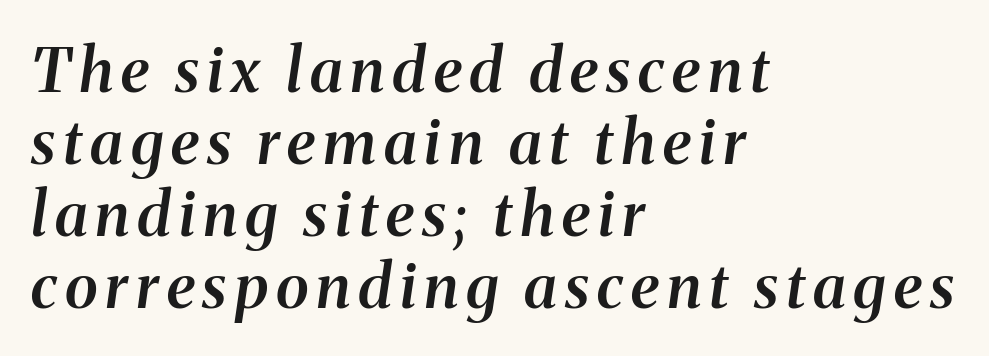
These lines were composed using italics. In terms of weight, the rendering is demibold, just under bold. Character widths vary here, with narrow letters taking less room than wide ones. The glyphs in this specimen are seriffed. The space beneath each line is pristine and unruled. Left-aligned paragraph, ragged on the right.
